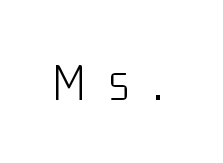
Each letter's strokes conclude bluntly, with no projecting serifs. Characters follow at a spacing far wider than the type designer built in. The letters stand straight up with perfectly vertical stems. The letters look calm and open, with moderate or lighter stems. No word sits above an underline. Proportional: the letters do not fall into vertical columns.
